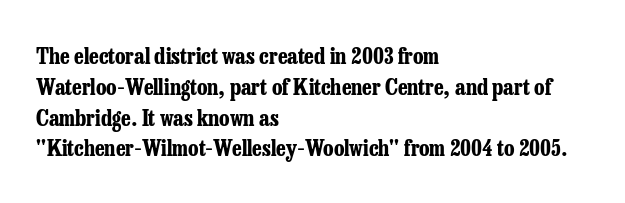
The image shows 22 px bold type, upright; set left-aligned, normal line spacing (1.4x), normal letter spacing, not underlined.
